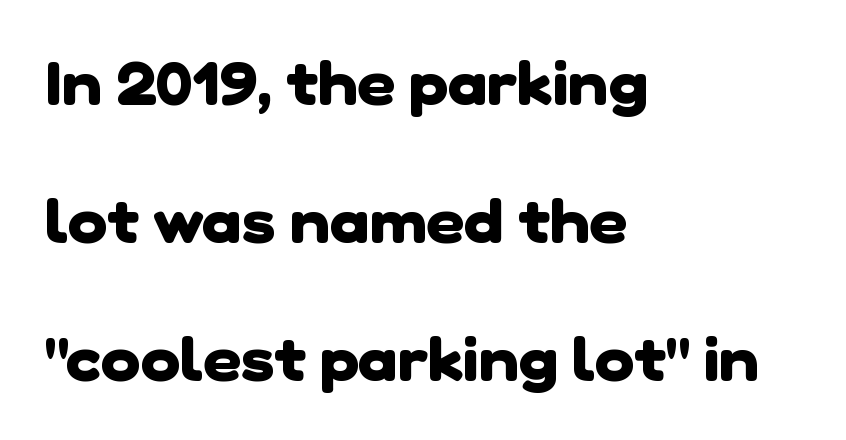
Q: Is the text bold? A: Yes.
Q: Is the typeface a serif or a sans-serif typeface? A: Sans-serif.
Q: Is the text underlined? A: No.
Q: How is the paragraph aligned? A: Left-aligned.
Q: Is the spacing between letters normal or unusually wide? A: Normal.
Q: Is the spacing between lines tight, normal or loose? A: Loose.
Q: Width (condensed, normal, or wide)? A: Normal.
Q: Stroke contrast? A: Low.
Q: x-height? A: Medium.
Q: Monospaced? A: No.
